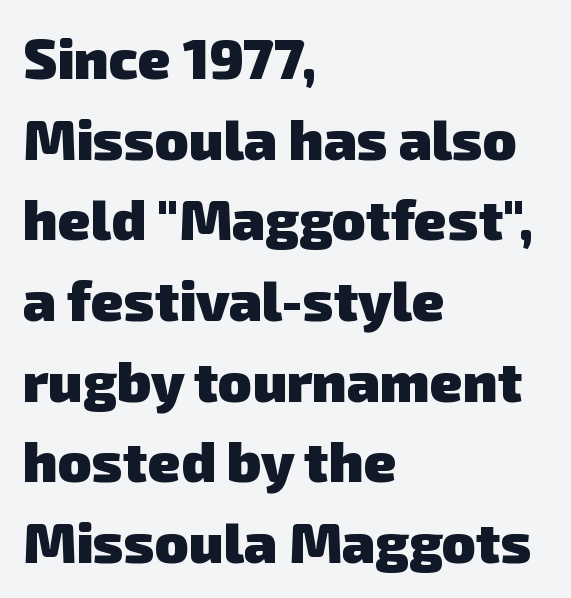
Q: Is the text bold? A: Yes.
Q: Is the typeface a serif or a sans-serif typeface? A: Sans-serif.
Q: Is the text underlined? A: No.
Q: How is the paragraph aligned? A: Left-aligned.
Q: Is the spacing between letters normal or unusually wide? A: Normal.
Q: Is the spacing between lines tight, normal or loose? A: Normal.
Q: Width (condensed, normal, or wide)? A: Normal.
Q: Stroke contrast? A: Low.
Q: x-height? A: Medium.
Q: Monospaced? A: No.
